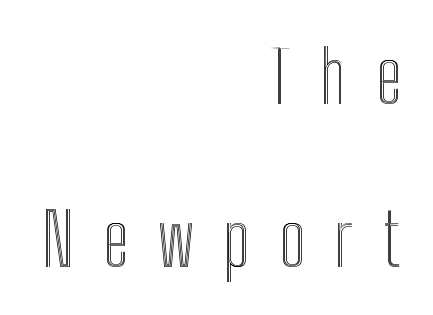
The image shows 73 px condensed type, upright; set right-aligned, loose line spacing (2.23x), unusually wide letter spacing (+0.4 em), not underlined; a medium x-height.
